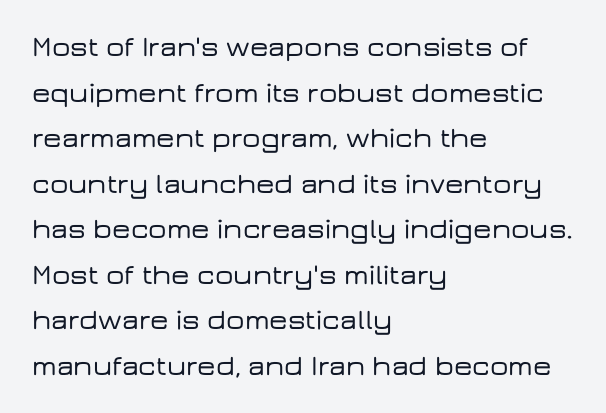
{"serif": "no", "italic": "no", "width": "wide", "stroke_contrast": "low", "x_height": "medium", "monospaced": "no", "underline": "no", "align": "left", "line_spacing": "normal", "line_spacing_ratio": 1.57, "letter_spacing": "normal", "letter_spacing_em": 0.0, "glyph_px": 29}
